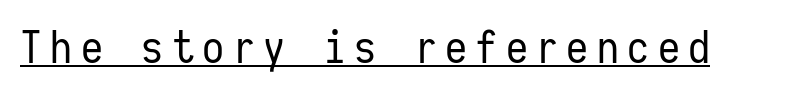
Like a heading marked for emphasis, these lines bear an underscore. Note: no serifs on the glyphs. The face looks like a standard text weight, possibly lighter. Every character here occupies the same horizontal width, giving the sample a typewriter-like rhythm. The typography opts for an upright posture over an oblique one.
